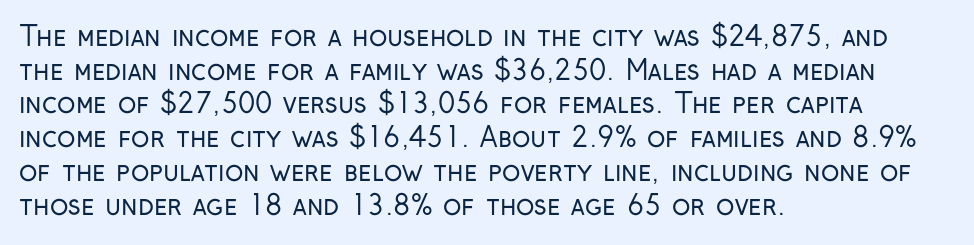
Whoever set this chose a conventional vertical rhythm. Each stroke keeps to a modest, everyday thickness or less. Is there any slant? The stems are plumb. Any mark beneath the type? The region is blank. Horizontal alignment here is leftward, the default for most running prose.
